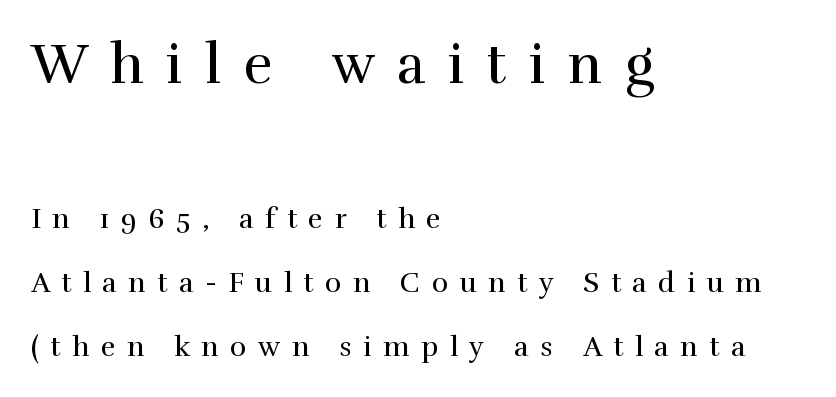
{"serif": "yes", "italic": "no", "bold": "no", "weight": "regular", "width": "normal", "x_height": "medium", "monospaced": "no", "underline": "no", "align": "left", "line_spacing": "loose", "line_spacing_ratio": 2.29, "letter_spacing": "wide", "letter_spacing_em": 0.41, "larger_block": "first", "size_ratio": 1.96, "glyph_px": 55}
